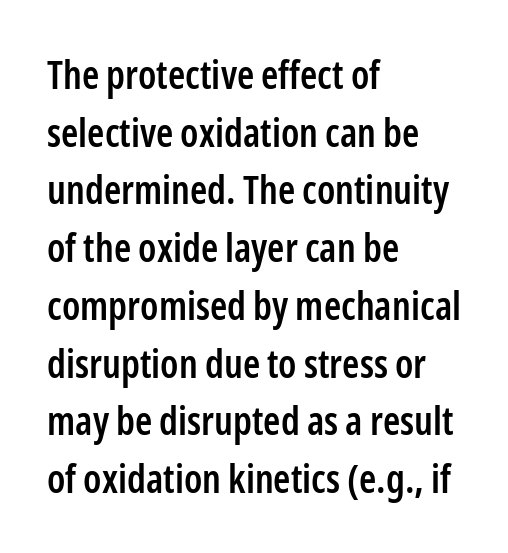
Q: Is the text bold? A: Semi-bold.
Q: Is the text italic (slanted)? A: No, it is upright.
Q: Is the typeface a serif or a sans-serif typeface? A: Sans-serif.
Q: Is the text underlined? A: No.
Q: How is the paragraph aligned? A: Left-aligned.
Q: Is the spacing between letters normal or unusually wide? A: Normal.
Q: Is the spacing between lines tight, normal or loose? A: Normal.
Q: Width (condensed, normal, or wide)? A: Condensed.
Q: Stroke contrast? A: Low.
Q: x-height? A: Medium.
Q: Monospaced? A: No.
